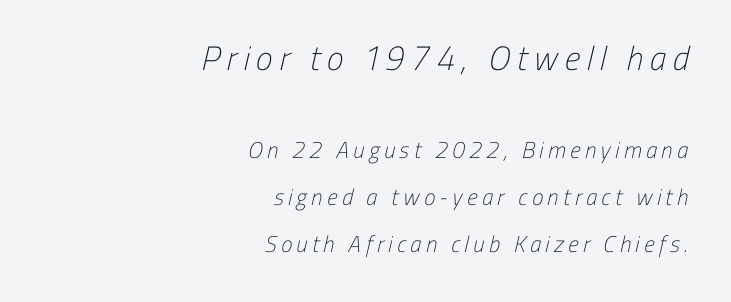
Q: Is the text bold? A: No.
Q: Is the typeface a serif or a sans-serif typeface? A: Sans-serif.
Q: Is the text underlined? A: No.
Q: How is the paragraph aligned? A: Right-aligned.
Q: Is the spacing between lines tight, normal or loose? A: Loose.
Q: Which block of text is set in a larger size, the first (top) or the second (bottom)? A: The first (top) one.
Q: Width (condensed, normal, or wide)? A: Condensed.
Q: Stroke contrast? A: Low.
Q: x-height? A: Medium.
Q: Monospaced? A: No.
